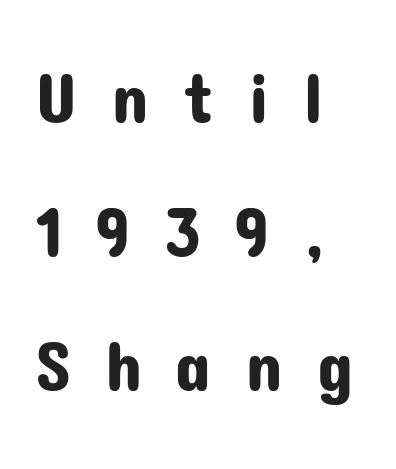
{"serif": "no", "italic": "no", "width": "normal", "stroke_contrast": "low", "x_height": "medium", "monospaced": "no", "underline": "no", "align": "left", "line_spacing_ratio": 1.86, "letter_spacing": "wide", "letter_spacing_em": 0.47, "glyph_px": 72}
